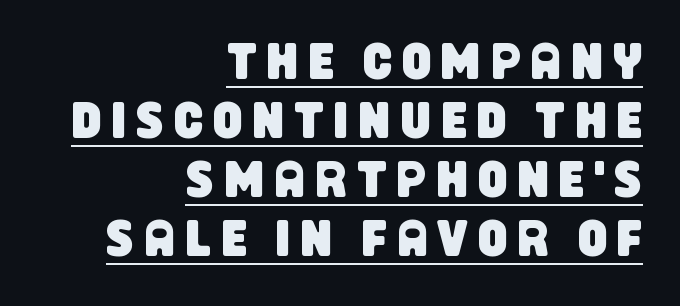
Q: Is the typeface a serif or a sans-serif typeface? A: Sans-serif.
Q: Is the text underlined? A: Yes.
Q: How is the paragraph aligned? A: Right-aligned.
Q: Is the spacing between letters normal or unusually wide? A: Unusually wide.
Q: Width (condensed, normal, or wide)? A: Condensed.
Q: Stroke contrast? A: Low.
Q: x-height? A: Large.
Q: Monospaced? A: No.
